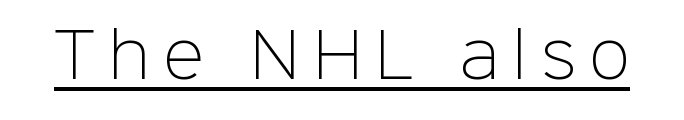
Honestly, the underline is the first thing you notice here. Is this a fixed-width face? No — the glyphs have proportional, varying widths. Letters have the restrained weight of plain body copy at most. There is plenty of visible air inserted between adjacent glyphs.
